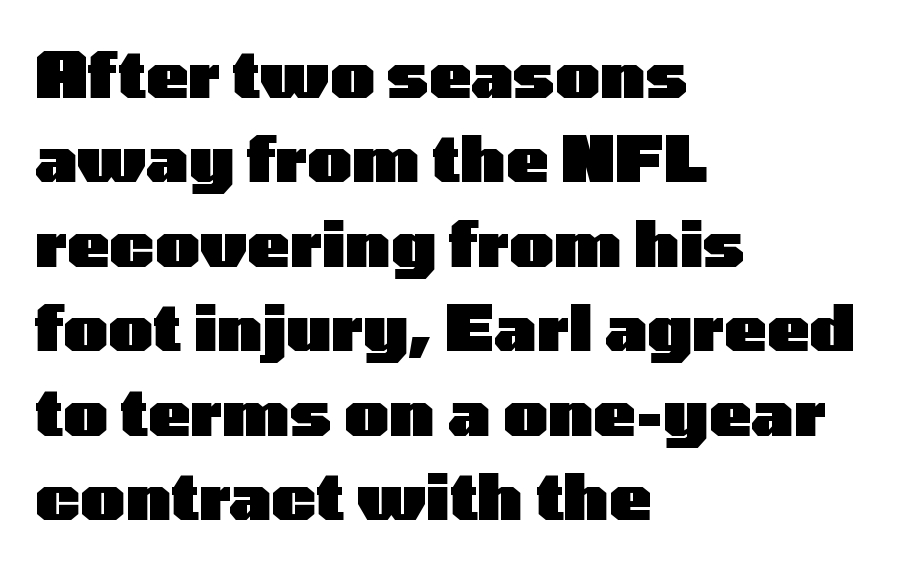
The letters advance in unequal steps, a hallmark of proportional type. The axis of the letterforms is exactly vertical. You could call the tracking neutral — neither tight nor loose. Caption: multi-line text, flush left, ragged right.
